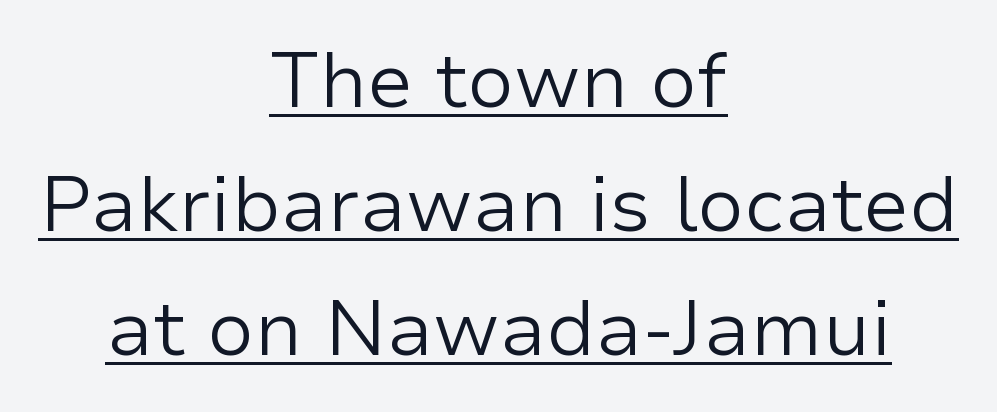
On a weight scale, this lands at 450 or below. Designer's note — italics off, roman on. Each letter's strokes conclude bluntly, with no projecting serifs. Underlined type.
